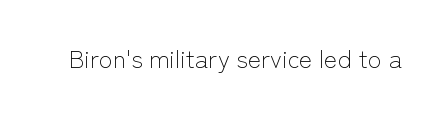
{"italic": "no", "bold": "no", "underline": "no", "letter_spacing": "normal", "letter_spacing_em": 0.0, "glyph_px": 25}
